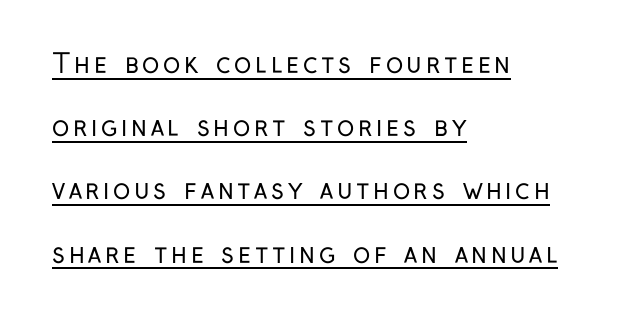
{"italic": "no", "bold": "no", "underline": "yes", "align": "left", "line_spacing": "loose", "line_spacing_ratio": 2.43, "glyph_px": 26}
